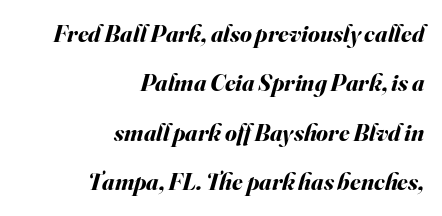
{"italic": "yes", "lean": "right", "slant_degrees": 16, "bold": "yes", "underline": "no", "align": "right", "line_spacing": "loose", "line_spacing_ratio": 2.06, "letter_spacing": "normal", "letter_spacing_em": 0.0, "glyph_px": 24}
